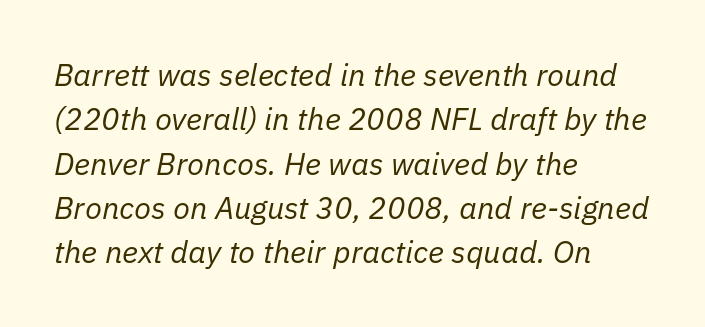
{"italic": "yes", "lean": "right", "slant_degrees": 11, "bold": "no", "weight": "regular", "width": "normal", "stroke_contrast": "low", "x_height": "medium", "monospaced": "no", "underline": "no", "align": "left", "line_spacing": "normal", "line_spacing_ratio": 1.43, "letter_spacing": "normal", "letter_spacing_em": 0.0, "glyph_px": 31}
